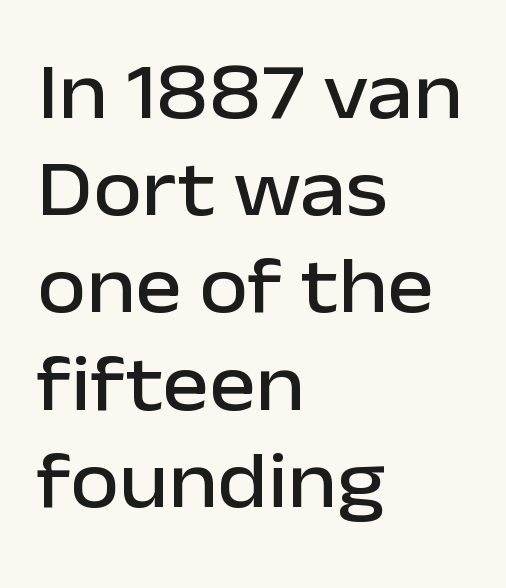
{"serif": "no", "italic": "no", "width": "normal", "stroke_contrast": "low", "x_height": "medium", "monospaced": "no", "underline": "no", "align": "left", "line_spacing_ratio": 1.23, "letter_spacing": "normal", "letter_spacing_em": 0.0, "glyph_px": 79}
